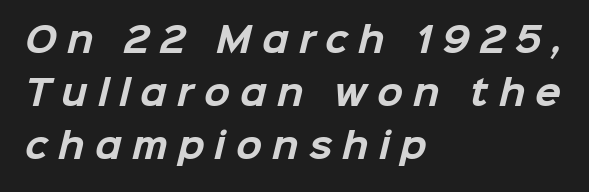
Looks like regular typesetting: each glyph gets only the width it needs. To sum up the face: it is a sans, with no serifs. What stands out about the letter spacing? Its width — letters are far apart. Line beginnings align vertically; line endings do not. The rows are spaced the way most documents space them.
